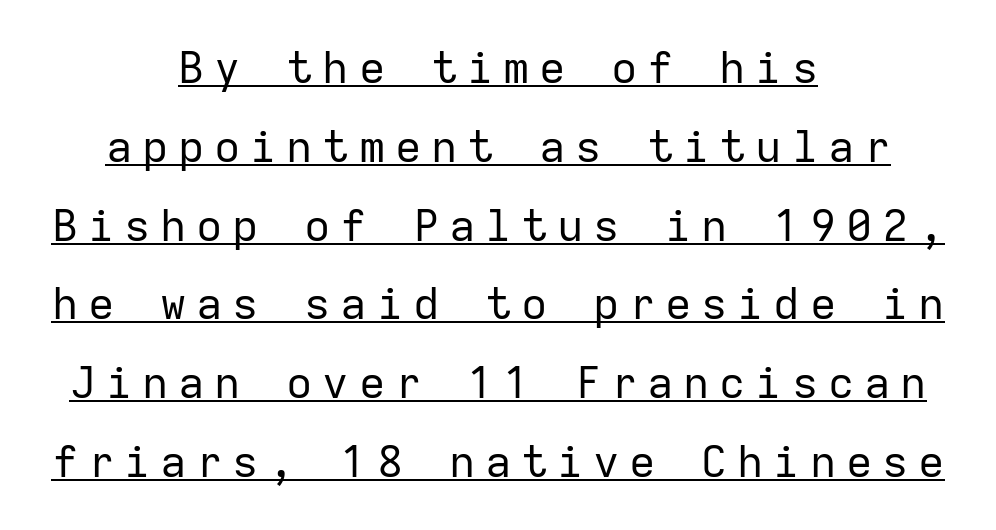
Q: Is the text bold? A: No.
Q: Is the text italic (slanted)? A: No, it is upright.
Q: Is the typeface a serif or a sans-serif typeface? A: Sans-serif.
Q: Is the text underlined? A: Yes.
Q: How is the paragraph aligned? A: Centered.
Q: Is the spacing between letters normal or unusually wide? A: Unusually wide.
Q: Width (condensed, normal, or wide)? A: Normal.
Q: Stroke contrast? A: Low.
Q: x-height? A: Medium.
Q: Monospaced? A: Yes.
